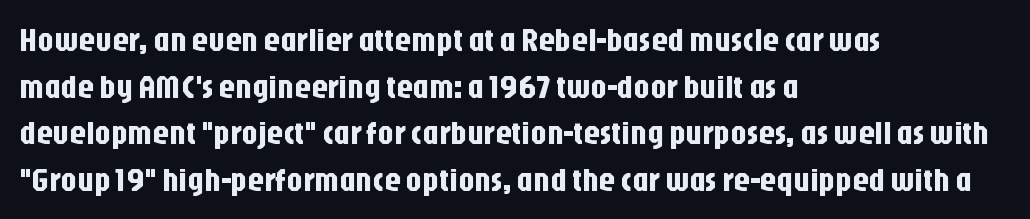
A bare baseline throughout the passage. Is this a fixed-width face? No — the glyphs have proportional, varying widths. Note: no serifs on the glyphs. Standard letterfit; no display-style spreading of the glyphs. No italicization has been applied; the sample stays upright. Each new line begins a customary step beneath the previous one.
